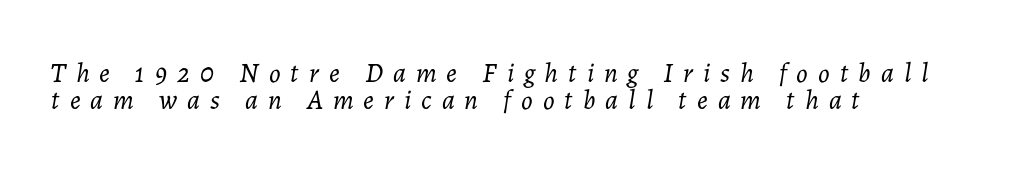
Q: Is the text bold? A: No.
Q: Is the text italic (slanted)? A: Yes, it leans right by about 7 degrees.
Q: Is the text underlined? A: No.
Q: How is the paragraph aligned? A: Left-aligned.
Q: Is the spacing between letters normal or unusually wide? A: Unusually wide.
Q: Is the spacing between lines tight, normal or loose? A: Tight.
